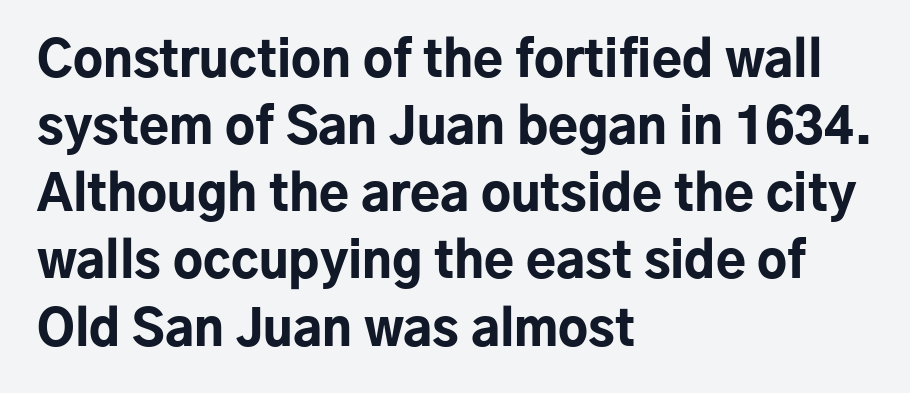
Q: Is the text bold? A: Yes.
Q: Is the text italic (slanted)? A: No, it is upright.
Q: Is the typeface a serif or a sans-serif typeface? A: Sans-serif.
Q: Is the text underlined? A: No.
Q: How is the paragraph aligned? A: Left-aligned.
Q: Is the spacing between letters normal or unusually wide? A: Normal.
Q: Is the spacing between lines tight, normal or loose? A: Normal.
Q: Width (condensed, normal, or wide)? A: Normal.
Q: Stroke contrast? A: Low.
Q: x-height? A: Medium.
Q: Monospaced? A: No.
